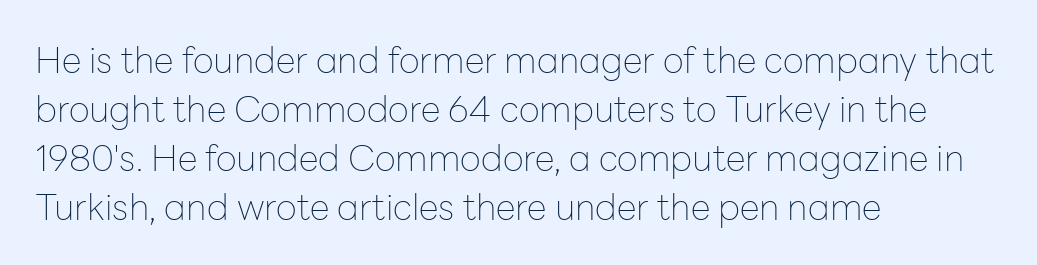
Q: Is the text bold? A: No.
Q: Is the text italic (slanted)? A: No, it is upright.
Q: Is the typeface a serif or a sans-serif typeface? A: Sans-serif.
Q: Is the text underlined? A: No.
Q: How is the paragraph aligned? A: Left-aligned.
Q: Is the spacing between letters normal or unusually wide? A: Normal.
Q: Is the spacing between lines tight, normal or loose? A: Normal.
Q: Width (condensed, normal, or wide)? A: Normal.
Q: Stroke contrast? A: Low.
Q: x-height? A: Medium.
Q: Monospaced? A: No.
